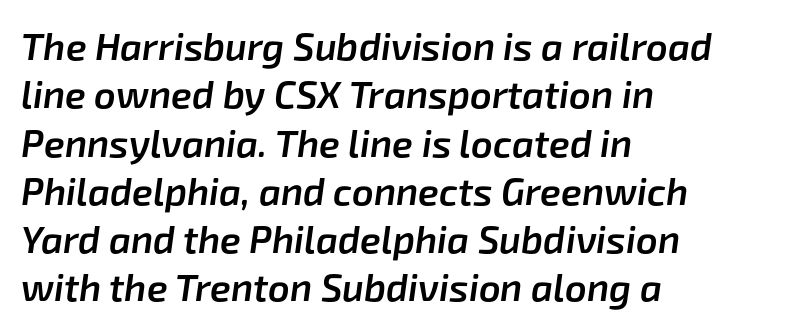
The image shows 38 px semibold type, italic (leaning right); set left-aligned, normal line spacing (1.27x), normal letter spacing, not underlined; low stroke contrast and a medium x-height.
